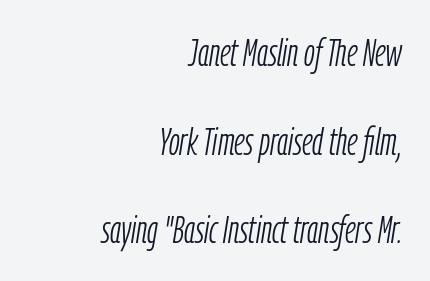
The image shows 39 px light, condensed type, italic (leaning right); set right-aligned, loose line spacing (2.27x), normal letter spacing, not underlined; low stroke contrast and a medium x-height.
